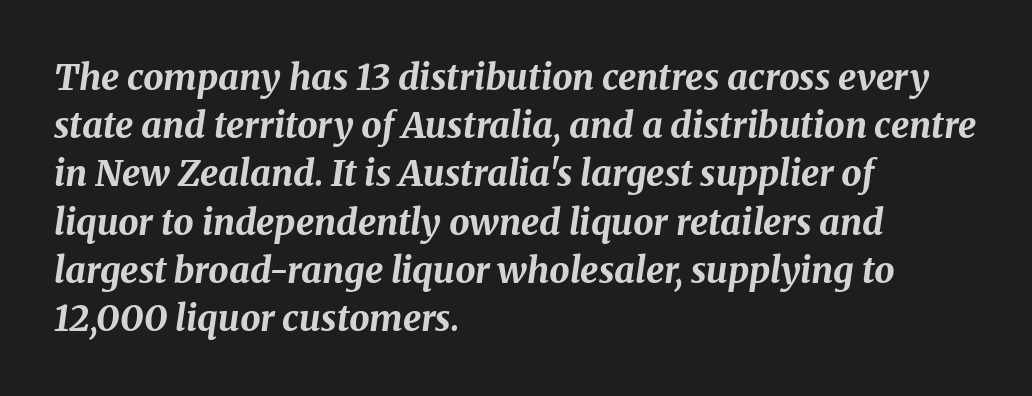
Q: Is the text bold? A: Yes.
Q: Is the text italic (slanted)? A: Yes, it leans right by about 8 degrees.
Q: Is the text underlined? A: No.
Q: How is the paragraph aligned? A: Left-aligned.
Q: Is the spacing between letters normal or unusually wide? A: Normal.
Q: Is the spacing between lines tight, normal or loose? A: Normal.
Q: Width (condensed, normal, or wide)? A: Normal.
Q: Stroke contrast? A: Medium.
Q: x-height? A: Medium.
Q: Monospaced? A: No.
